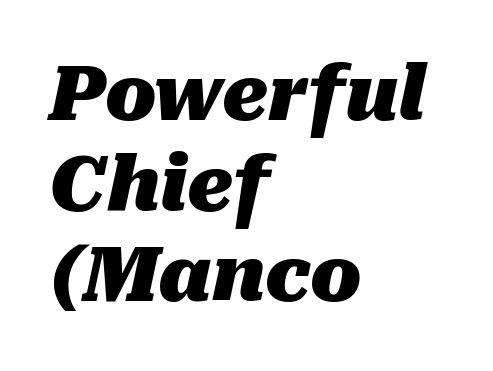
{"italic": "yes", "lean": "right", "slant_degrees": 10, "bold": "yes", "weight": "heavy", "width": "normal", "stroke_contrast": "medium", "x_height": "medium", "monospaced": "no", "underline": "no", "align": "left", "line_spacing_ratio": 1.21, "letter_spacing": "normal", "letter_spacing_em": 0.0, "glyph_px": 75}
